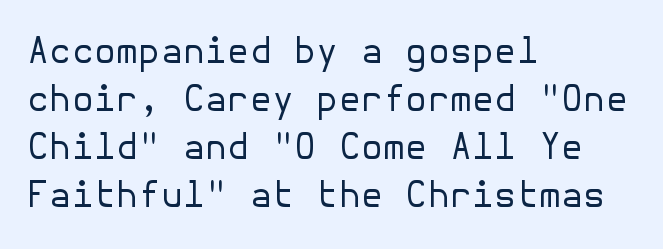
Horizontal alignment here is leftward, the default for most running prose. Look at the tracking — it's just the regular setting, nothing added. Descenders hang freely into open space. Stroke thickness stays within the range of a standard reading face or lighter. A typesetter would call this leading conventional body-copy spacing. The letters stand straight up with perfectly vertical stems.
